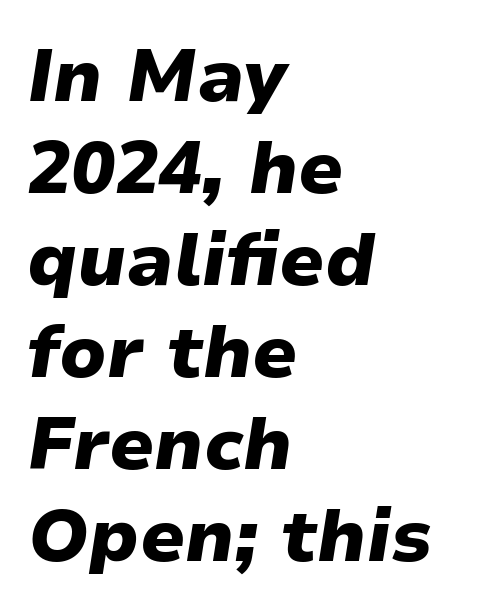
The image shows 73 px heavy type, italic (leaning right); set left-aligned, normal line spacing (1.26x), normal letter spacing, not underlined; low stroke contrast and a medium x-height.
